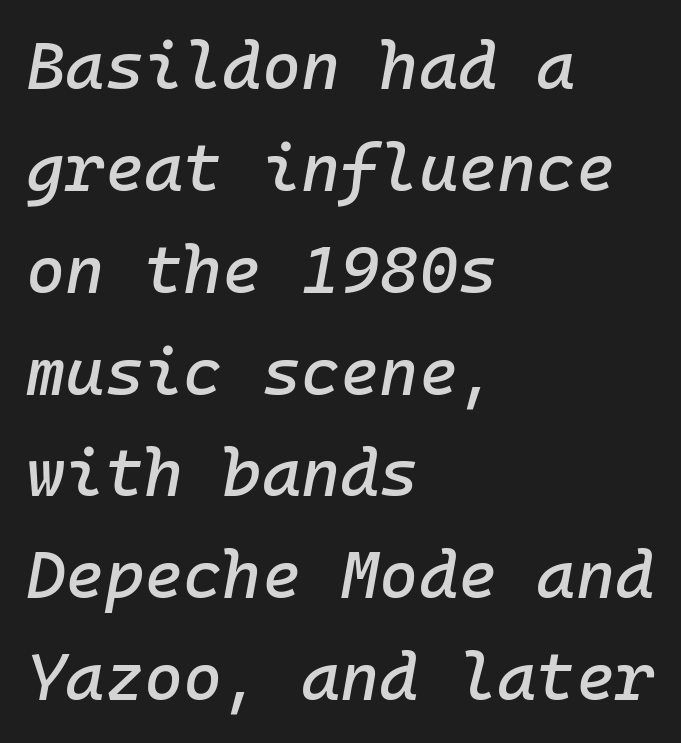
These lines were composed using italics. Descender tails drop into unmarked territory. Does extra space separate the letters? No, they use regular spacing. If you drew a ruler down the left edge, every line would touch it.
